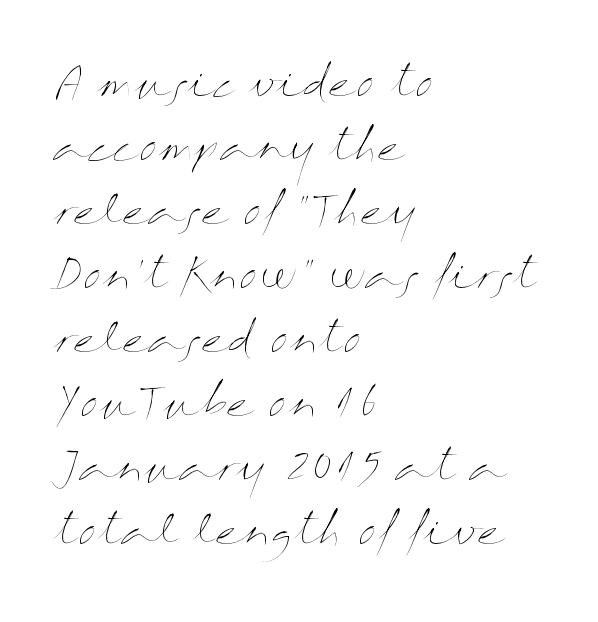
{"bold": "no", "weight": "thin", "width": "wide", "stroke_contrast": "medium", "x_height": "medium", "monospaced": "no", "underline": "no", "align": "left", "line_spacing": "normal", "line_spacing_ratio": 1.56, "letter_spacing": "normal", "letter_spacing_em": 0.0, "glyph_px": 41}
